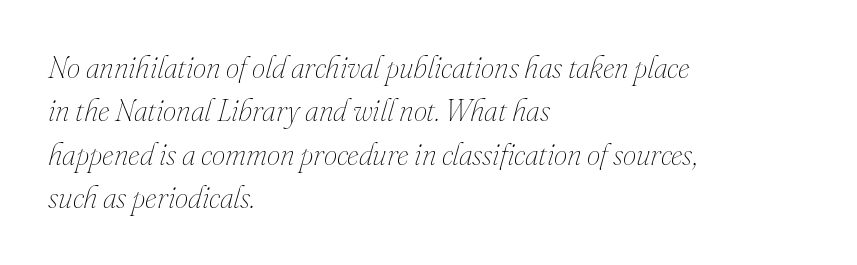
Q: Is the text bold? A: No.
Q: Is the text italic (slanted)? A: Yes, it leans right by about 16 degrees.
Q: Is the text underlined? A: No.
Q: How is the paragraph aligned? A: Left-aligned.
Q: Is the spacing between letters normal or unusually wide? A: Normal.
Q: Is the spacing between lines tight, normal or loose? A: Normal.
Q: Width (condensed, normal, or wide)? A: Normal.
Q: Stroke contrast? A: Medium.
Q: x-height? A: Small.
Q: Monospaced? A: No.
